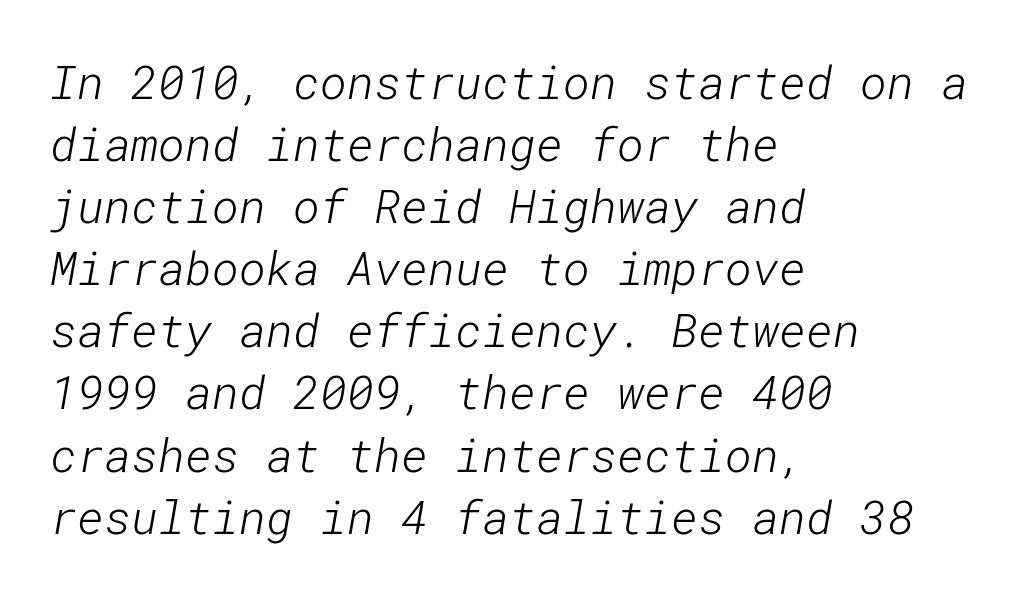
Q: Is the text bold? A: No.
Q: Is the typeface a serif or a sans-serif typeface? A: Sans-serif.
Q: Is the text underlined? A: No.
Q: How is the paragraph aligned? A: Left-aligned.
Q: Is the spacing between letters normal or unusually wide? A: Normal.
Q: Is the spacing between lines tight, normal or loose? A: Normal.
Q: Width (condensed, normal, or wide)? A: Normal.
Q: Stroke contrast? A: Low.
Q: x-height? A: Medium.
